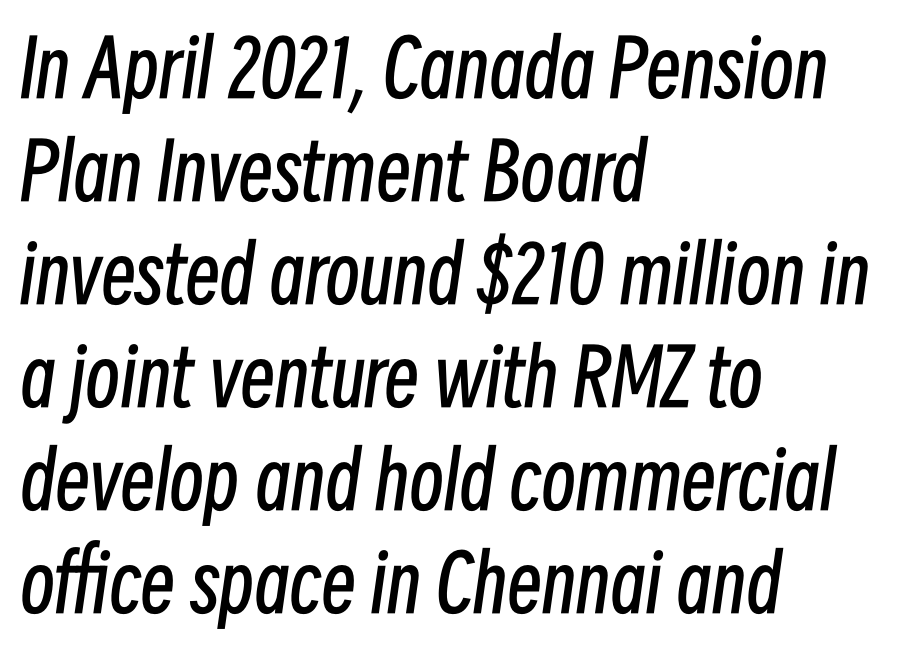
Q: Is the text bold? A: No.
Q: Is the text italic (slanted)? A: Yes, it leans right by about 8 degrees.
Q: Is the text underlined? A: No.
Q: How is the paragraph aligned? A: Left-aligned.
Q: Is the spacing between letters normal or unusually wide? A: Normal.
Q: Is the spacing between lines tight, normal or loose? A: Normal.
Q: Width (condensed, normal, or wide)? A: Condensed.
Q: Stroke contrast? A: Low.
Q: x-height? A: Medium.
Q: Monospaced? A: No.
